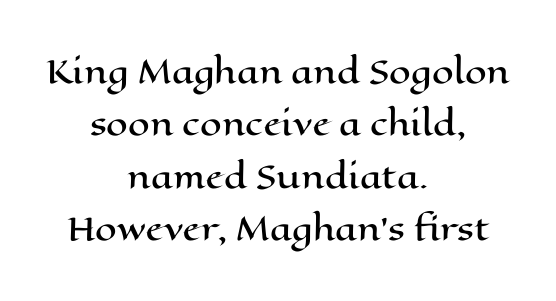
Q: Is the text italic (slanted)? A: No, it is upright.
Q: Is the text underlined? A: No.
Q: How is the paragraph aligned? A: Centered.
Q: Is the spacing between letters normal or unusually wide? A: Normal.
Q: Is the spacing between lines tight, normal or loose? A: Normal.
Q: Width (condensed, normal, or wide)? A: Wide.
Q: Stroke contrast? A: High.
Q: x-height? A: Medium.
Q: Monospaced? A: No.
